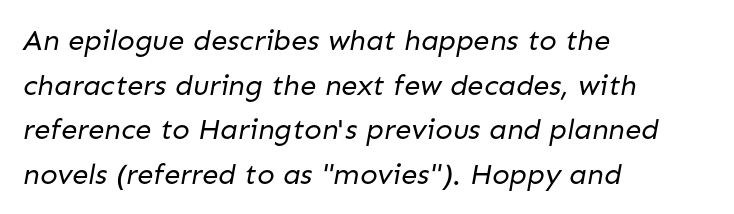
Q: Is the text bold? A: No.
Q: Is the typeface a serif or a sans-serif typeface? A: Sans-serif.
Q: Is the text underlined? A: No.
Q: How is the paragraph aligned? A: Left-aligned.
Q: Is the spacing between letters normal or unusually wide? A: Normal.
Q: Is the spacing between lines tight, normal or loose? A: Normal.
Q: Width (condensed, normal, or wide)? A: Normal.
Q: Stroke contrast? A: Low.
Q: x-height? A: Medium.
Q: Monospaced? A: No.
